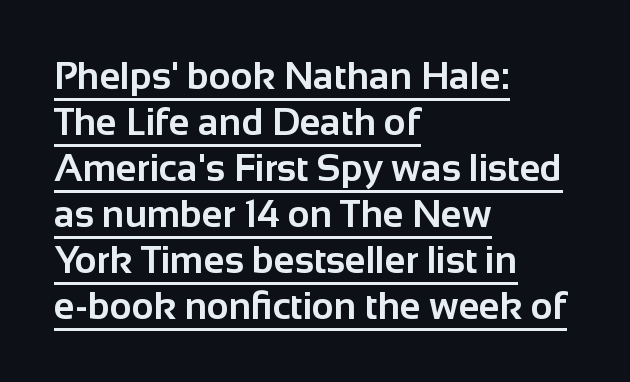
The image shows 38 px bold sans-serif type, upright; set left-aligned, line spacing 1.21x, normal letter spacing, underlined; low stroke contrast and a medium x-height.
